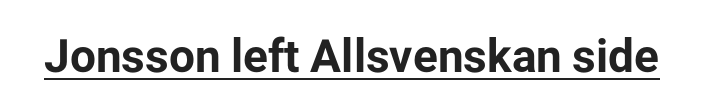
{"serif": "no", "italic": "no", "bold": "yes", "weight": "bold", "width": "normal", "stroke_contrast": "low", "x_height": "medium", "monospaced": "no", "underline": "yes", "letter_spacing": "normal", "letter_spacing_em": 0.0, "glyph_px": 46}
